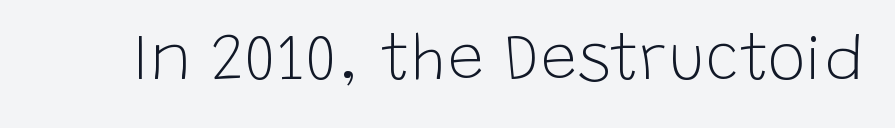
The image shows 64 px light sans-serif type, upright; set normal letter spacing, not underlined; low stroke contrast and a large x-height.
